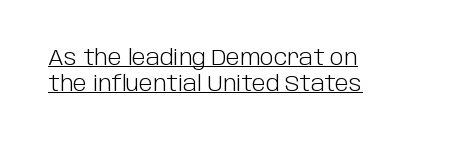
The typesetter chose a ragged-right arrangement here. The letters stand upright; this is a roman face. Beneath each row of characters lies a ruled line. Inter-character spacing is left at the font's built-in metrics. Letters have the restrained weight of plain body copy at most.
